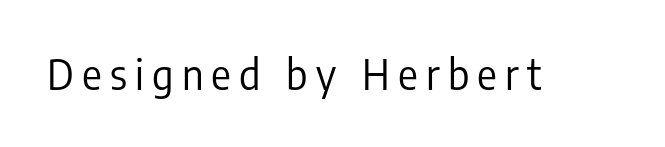
The image shows 41 px regular-weight, condensed sans-serif type, upright; set unusually wide letter spacing (+0.2 em), not underlined; low stroke contrast and a medium x-height.
